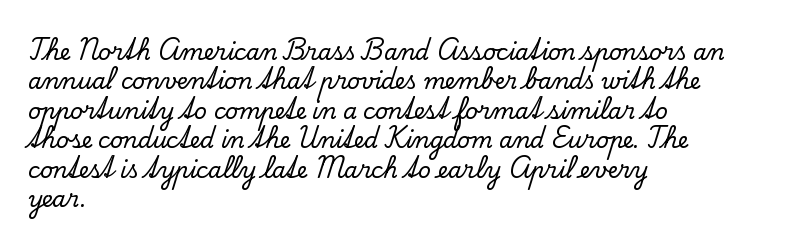
Reading down the block, your eye returns to a fixed left position each line. The space directly below the letters is spotless. Notice how descenders clear the ascenders below comfortably — that's standard leading. Each word holds together tightly as a unit, with standard inter-letter gaps.
